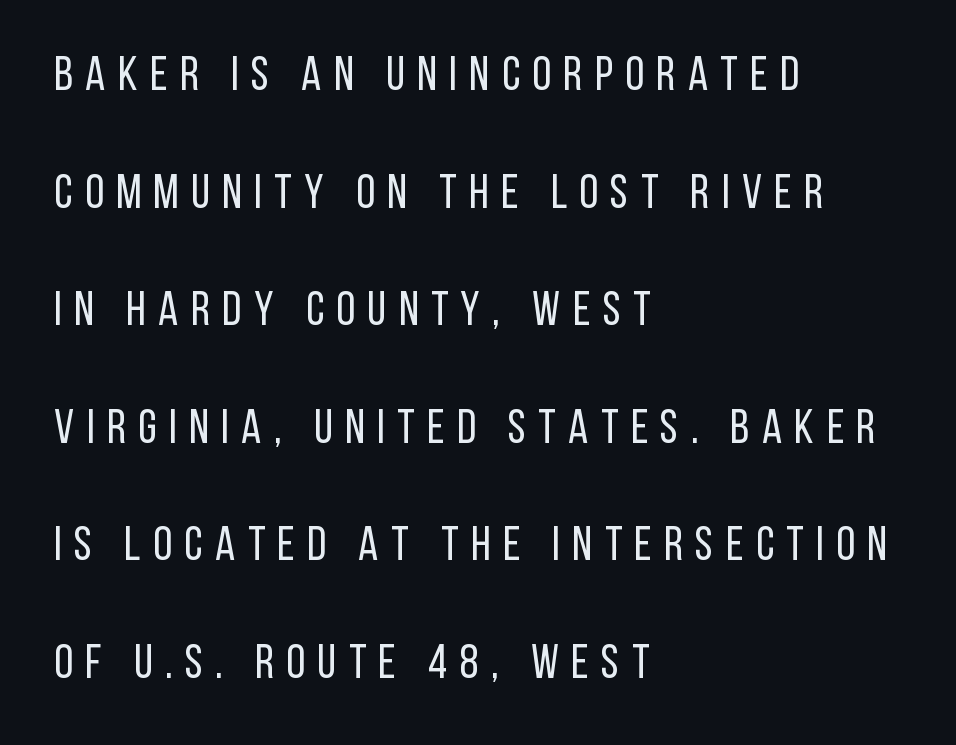
Nope, no serifs anywhere on these letters. These glyphs show unthickened strokes, regular width or finer. Check the space under the baseline: it is left empty. The tracking jumps out immediately: characters are airy and widely separated. The rendering uses natural spacing where letterforms have individual widths. The type sits square on the baseline with zero lean.
